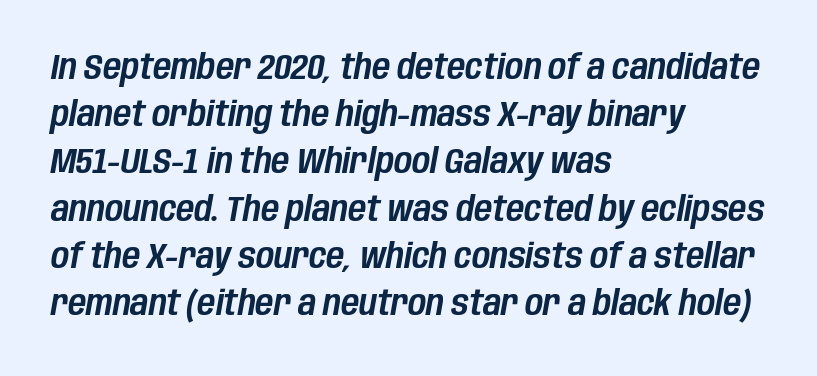
{"italic": "yes", "lean": "right", "slant_degrees": 10, "width": "condensed", "stroke_contrast": "low", "x_height": "large", "monospaced": "no", "underline": "no", "align": "left", "line_spacing": "normal", "line_spacing_ratio": 1.35, "letter_spacing": "normal", "letter_spacing_em": 0.0, "glyph_px": 35}
